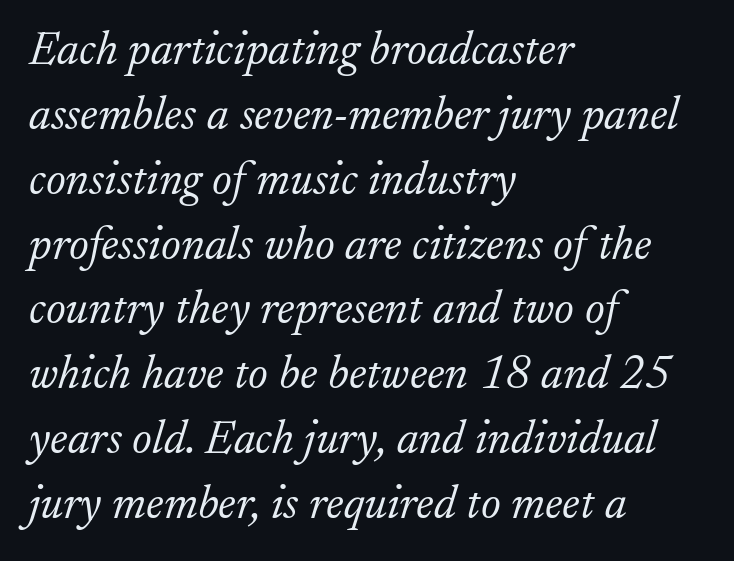
Q: Is the text bold? A: No.
Q: Is the text italic (slanted)? A: Yes, it leans right by about 17 degrees.
Q: Is the typeface a serif or a sans-serif typeface? A: Serif.
Q: Is the text underlined? A: No.
Q: How is the paragraph aligned? A: Left-aligned.
Q: Is the spacing between letters normal or unusually wide? A: Normal.
Q: Is the spacing between lines tight, normal or loose? A: Normal.
Q: Width (condensed, normal, or wide)? A: Normal.
Q: Stroke contrast? A: Low.
Q: x-height? A: Small.
Q: Monospaced? A: No.
